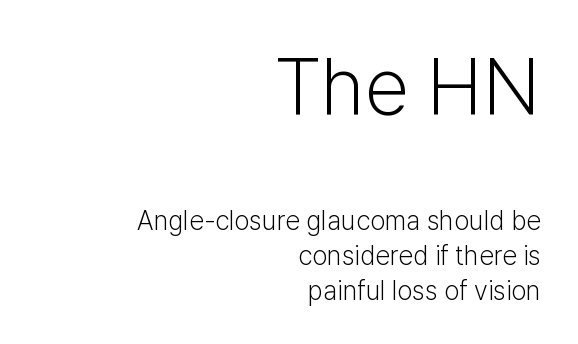
Q: Is the text bold? A: No.
Q: Is the text italic (slanted)? A: No, it is upright.
Q: Is the typeface a serif or a sans-serif typeface? A: Sans-serif.
Q: Is the text underlined? A: No.
Q: How is the paragraph aligned? A: Right-aligned.
Q: Is the spacing between letters normal or unusually wide? A: Normal.
Q: Is the spacing between lines tight, normal or loose? A: Normal.
Q: Which block of text is set in a larger size, the first (top) or the second (bottom)? A: The first (top) one.
Q: Width (condensed, normal, or wide)? A: Normal.
Q: Stroke contrast? A: Low.
Q: x-height? A: Medium.
Q: Monospaced? A: No.
